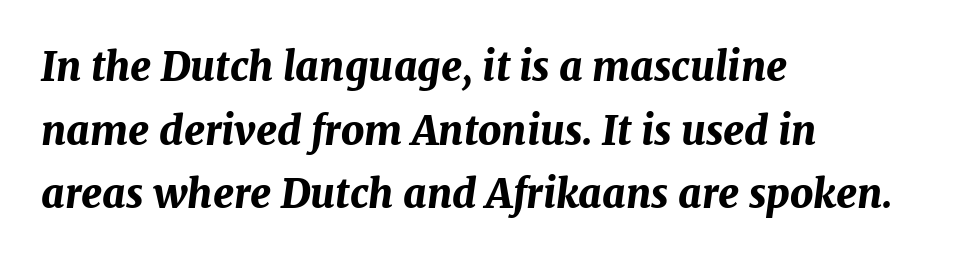
Q: Is the text bold? A: Yes.
Q: Is the text italic (slanted)? A: Yes, it leans right by about 7 degrees.
Q: Is the text underlined? A: No.
Q: How is the paragraph aligned? A: Left-aligned.
Q: Is the spacing between letters normal or unusually wide? A: Normal.
Q: Is the spacing between lines tight, normal or loose? A: Normal.
Q: Width (condensed, normal, or wide)? A: Normal.
Q: Stroke contrast? A: Medium.
Q: x-height? A: Medium.
Q: Monospaced? A: No.
